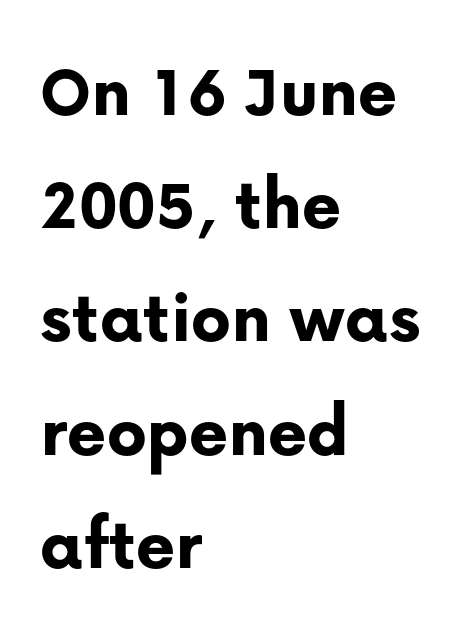
Q: Is the text bold? A: Yes.
Q: Is the text italic (slanted)? A: No, it is upright.
Q: Is the typeface a serif or a sans-serif typeface? A: Sans-serif.
Q: Is the text underlined? A: No.
Q: How is the paragraph aligned? A: Left-aligned.
Q: Is the spacing between letters normal or unusually wide? A: Normal.
Q: Is the spacing between lines tight, normal or loose? A: Normal.
Q: Width (condensed, normal, or wide)? A: Normal.
Q: Stroke contrast? A: Low.
Q: x-height? A: Medium.
Q: Monospaced? A: No.
